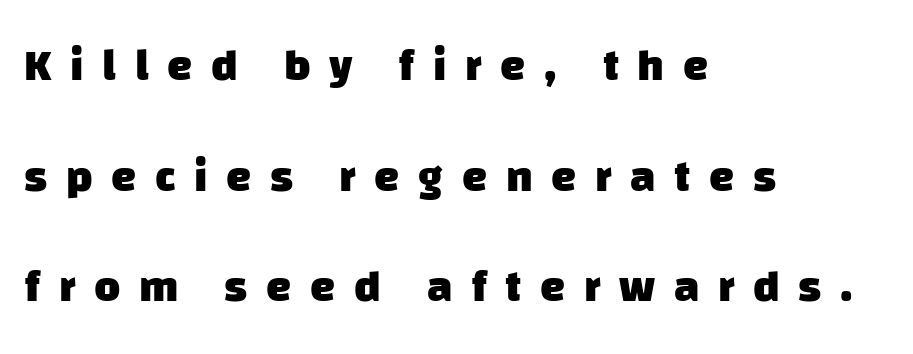
The image shows 45 px heavy sans-serif type; set left-aligned, loose line spacing (2.46x), unusually wide letter spacing (+0.41 em), not underlined; low stroke contrast and a large x-height.
